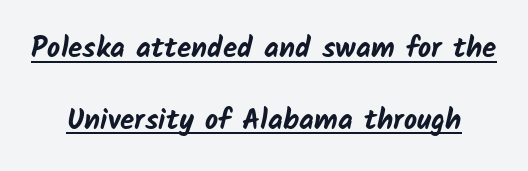
Q: Is the text bold? A: Yes.
Q: Is the typeface a serif or a sans-serif typeface? A: Sans-serif.
Q: Is the text underlined? A: Yes.
Q: Is the spacing between letters normal or unusually wide? A: Normal.
Q: Is the spacing between lines tight, normal or loose? A: Loose.
Q: Width (condensed, normal, or wide)? A: Normal.
Q: Stroke contrast? A: Low.
Q: x-height? A: Medium.
Q: Monospaced? A: No.
